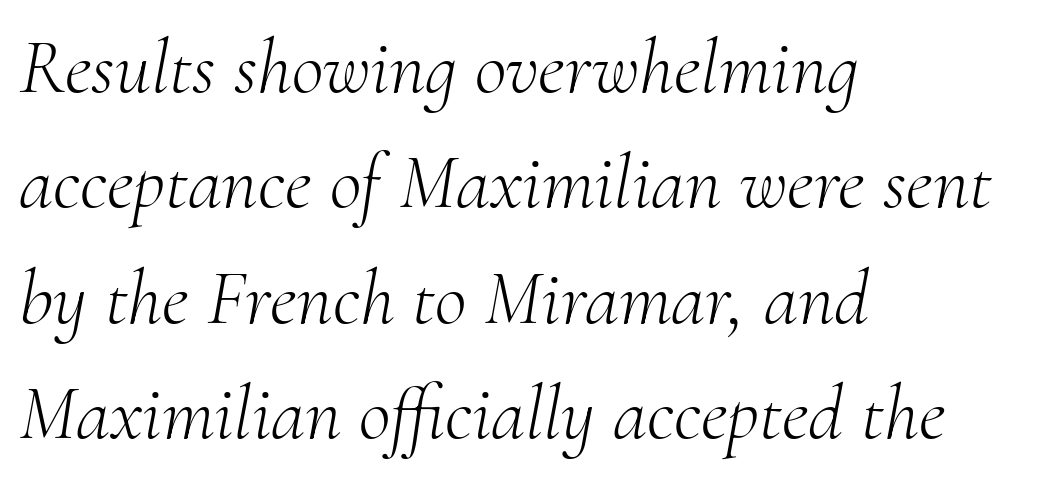
{"serif": "yes", "italic": "yes", "lean": "right", "slant_degrees": 10, "bold": "no", "weight": "light", "width": "normal", "stroke_contrast": "medium", "x_height": "small", "monospaced": "no", "underline": "no", "align": "left", "line_spacing": "normal", "line_spacing_ratio": 1.48, "letter_spacing": "normal", "letter_spacing_em": 0.0, "glyph_px": 78}
